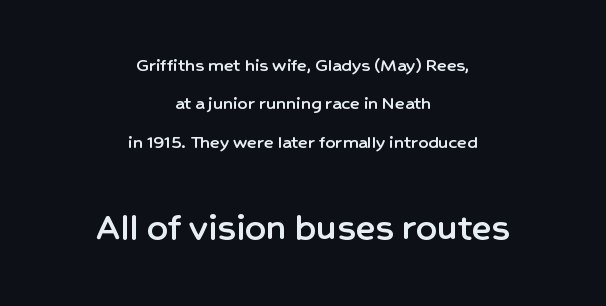
{"serif": "no", "italic": "no", "width": "normal", "stroke_contrast": "low", "x_height": "medium", "monospaced": "no", "underline": "no", "align": "center", "line_spacing": "loose", "line_spacing_ratio": 1.92, "letter_spacing": "normal", "letter_spacing_em": 0.0, "larger_block": "second", "size_ratio": 2.05, "glyph_px": 41}
